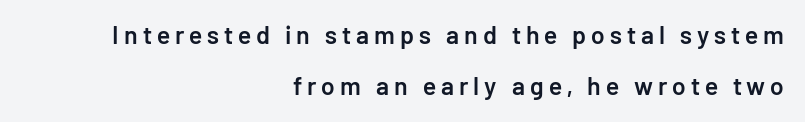
{"italic": "no", "bold": "semi", "underline": "no", "align": "right", "line_spacing": "loose", "line_spacing_ratio": 2.04, "letter_spacing": "wide", "letter_spacing_em": 0.2, "glyph_px": 25}
